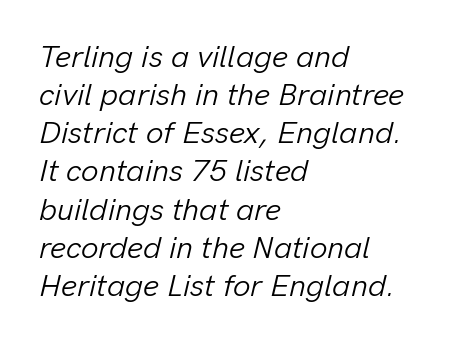
The image shows 31 px light type, italic (leaning right); set left-aligned, line spacing 1.23x, normal letter spacing, not underlined; low stroke contrast and a medium x-height.
